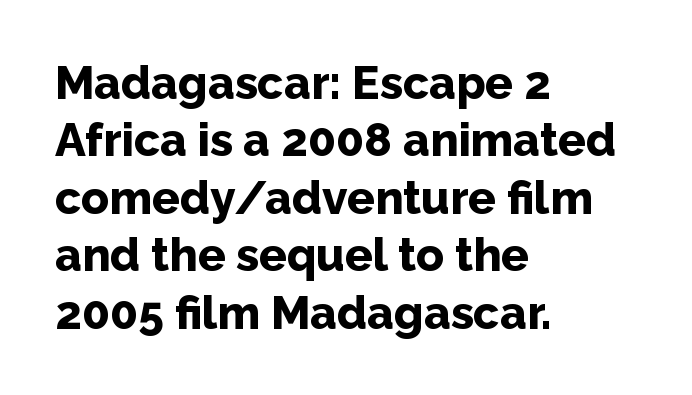
Which margin do the lines hug? The left one — the right edge is uneven. Decoration check: the copy has no underline. The typesetting leans heavy: a genuine bold. Do the characters align in a grid? No, the font is proportional.
